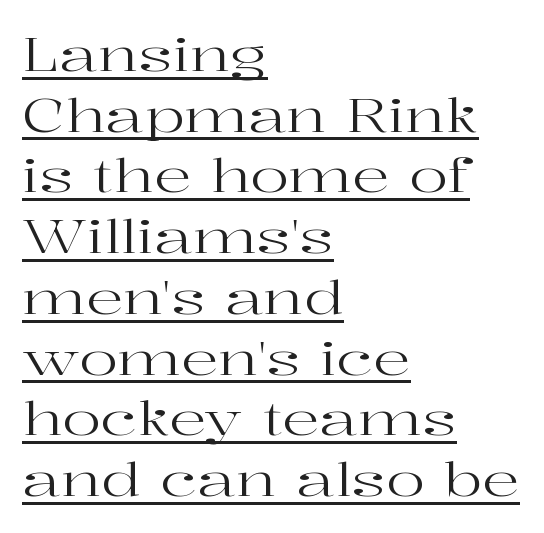
Q: Is the text bold? A: No.
Q: Is the text italic (slanted)? A: No, it is upright.
Q: Is the typeface a serif or a sans-serif typeface? A: Serif.
Q: Is the text underlined? A: Yes.
Q: How is the paragraph aligned? A: Left-aligned.
Q: Is the spacing between letters normal or unusually wide? A: Normal.
Q: Is the spacing between lines tight, normal or loose? A: Normal.
Q: Width (condensed, normal, or wide)? A: Wide.
Q: Stroke contrast? A: High.
Q: x-height? A: Medium.
Q: Monospaced? A: No.
